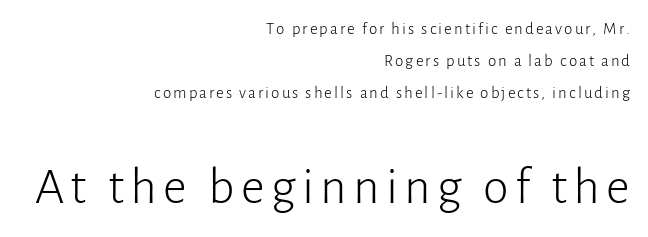
{"serif": "no", "italic": "no", "bold": "no", "weight": "light", "width": "normal", "stroke_contrast": "low", "x_height": "medium", "monospaced": "no", "underline": "no", "align": "right", "line_spacing_ratio": 1.89, "larger_block": "second", "size_ratio": 3.06, "glyph_px": 52}
